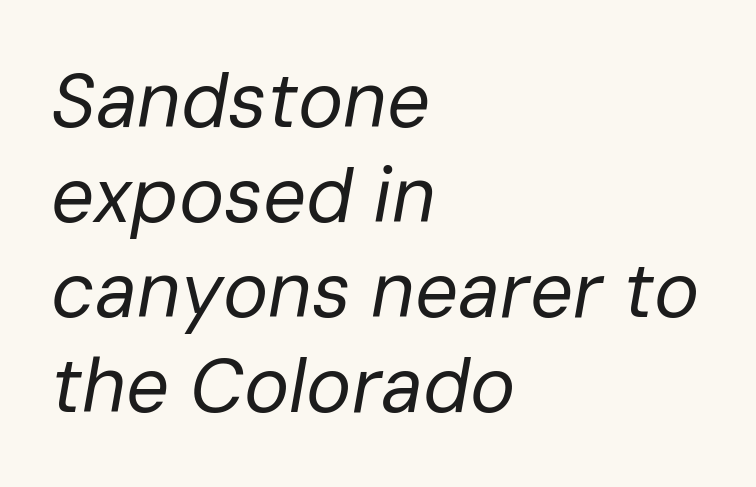
The image shows 76 px regular-weight type, italic (leaning right); set left-aligned, normal line spacing (1.25x), normal letter spacing, not underlined; low stroke contrast and a medium x-height.
